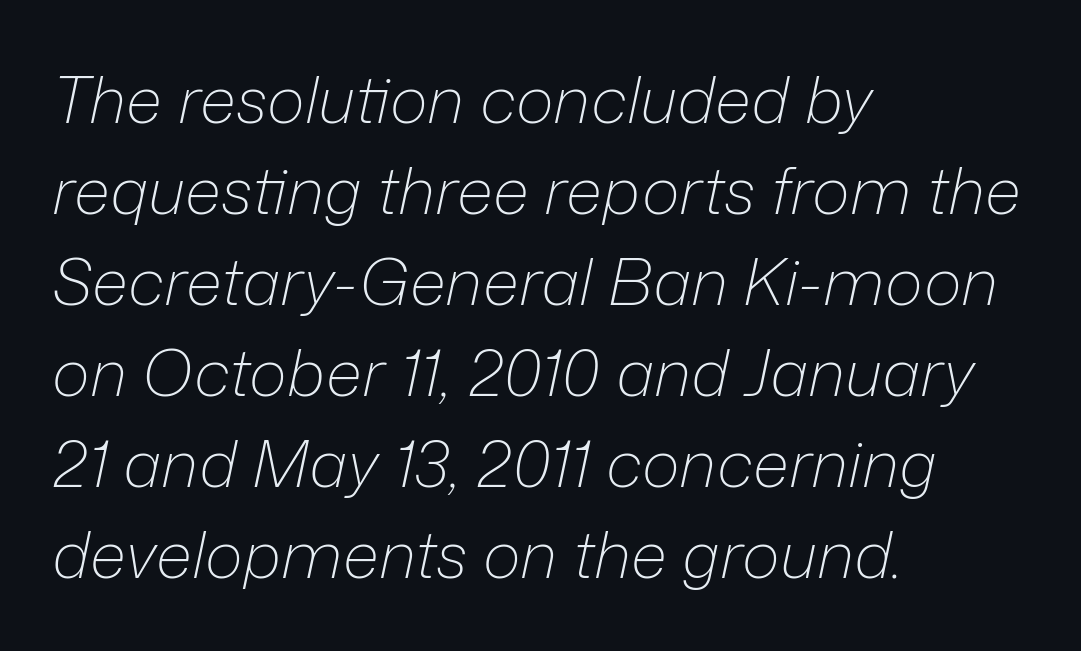
Q: Is the text bold? A: No.
Q: Is the text italic (slanted)? A: Yes, it leans right by about 12 degrees.
Q: Is the text underlined? A: No.
Q: How is the paragraph aligned? A: Left-aligned.
Q: Is the spacing between letters normal or unusually wide? A: Normal.
Q: Is the spacing between lines tight, normal or loose? A: Normal.
Q: Width (condensed, normal, or wide)? A: Normal.
Q: Stroke contrast? A: Low.
Q: x-height? A: Medium.
Q: Monospaced? A: No.
